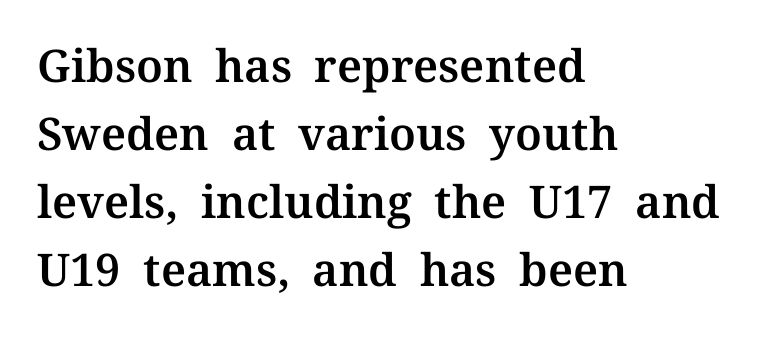
Q: Is the text italic (slanted)? A: No, it is upright.
Q: Is the typeface a serif or a sans-serif typeface? A: Serif.
Q: Is the text underlined? A: No.
Q: How is the paragraph aligned? A: Left-aligned.
Q: Is the spacing between letters normal or unusually wide? A: Normal.
Q: Is the spacing between lines tight, normal or loose? A: Normal.
Q: Width (condensed, normal, or wide)? A: Normal.
Q: Stroke contrast? A: Medium.
Q: x-height? A: Medium.
Q: Monospaced? A: No.
